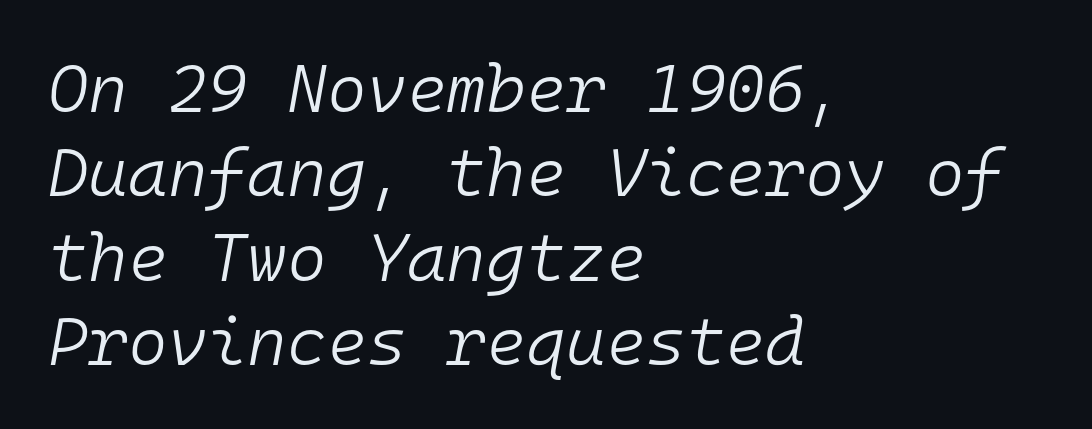
{"italic": "yes", "lean": "right", "slant_degrees": 10, "bold": "no", "weight": "light", "width": "normal", "stroke_contrast": "low", "x_height": "medium", "monospaced": "yes", "underline": "no", "align": "left", "line_spacing_ratio": 1.24, "letter_spacing": "normal", "letter_spacing_em": 0.0, "glyph_px": 68}
